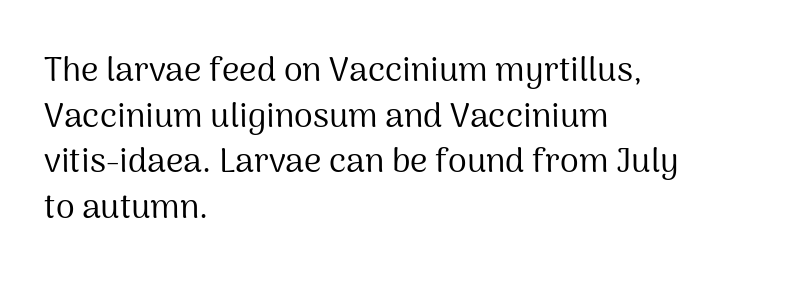
{"serif": "no", "italic": "no", "bold": "no", "weight": "regular", "width": "normal", "stroke_contrast": "medium", "x_height": "medium", "monospaced": "no", "underline": "no", "align": "left", "line_spacing": "normal", "line_spacing_ratio": 1.34, "letter_spacing": "normal", "letter_spacing_em": 0.0, "glyph_px": 34}
